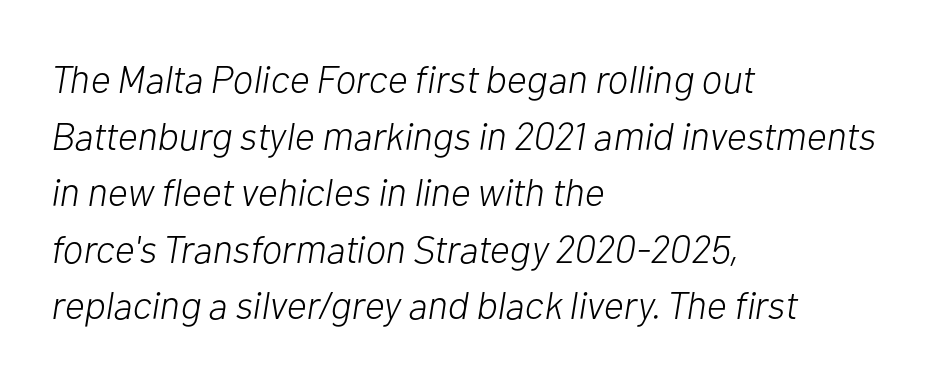
The image shows 39 px light type, italic (leaning right); set left-aligned, normal line spacing (1.45x), normal letter spacing, not underlined; low stroke contrast and a medium x-height.
